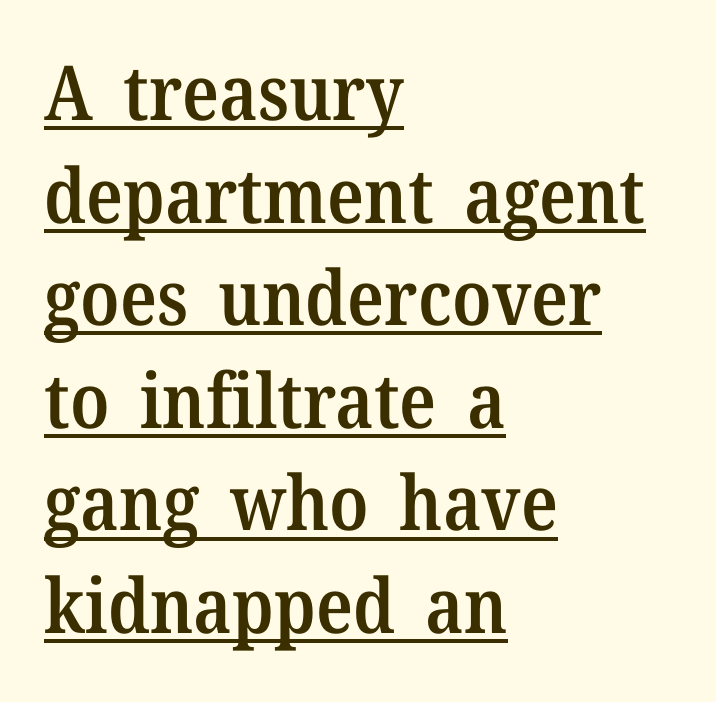
The image shows 76 px semibold serif type, upright; set left-aligned, normal line spacing (1.35x), normal letter spacing, underlined; medium stroke contrast and a medium x-height.
